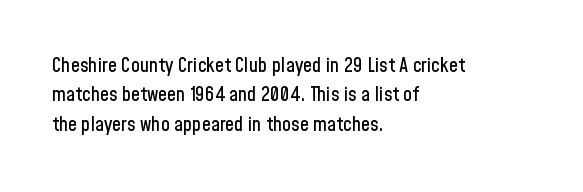
Notice how the passage keeps a crisp vertical edge on the left only. The space directly below the letters is spotless. The designer left line spacing at the default. Honestly, the letter spacing is just normal — you wouldn't notice it. Posture: vertical.
